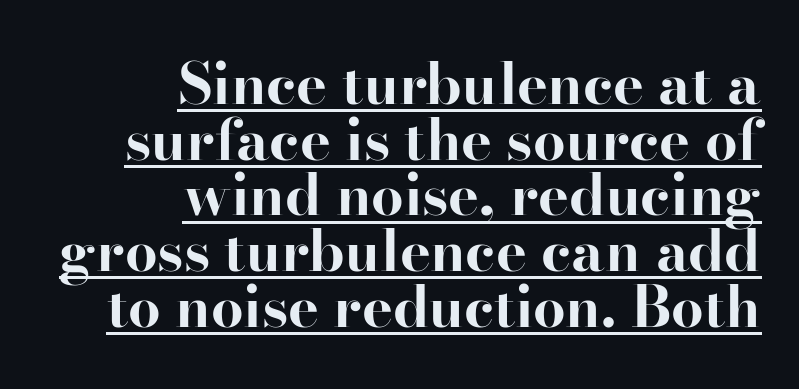
{"serif": "yes", "italic": "no", "bold": "yes", "weight": "bold", "width": "normal", "stroke_contrast": "high", "x_height": "small", "monospaced": "no", "underline": "yes", "align": "right", "line_spacing": "tight", "line_spacing_ratio": 0.96, "letter_spacing": "normal", "letter_spacing_em": 0.0, "glyph_px": 58}
